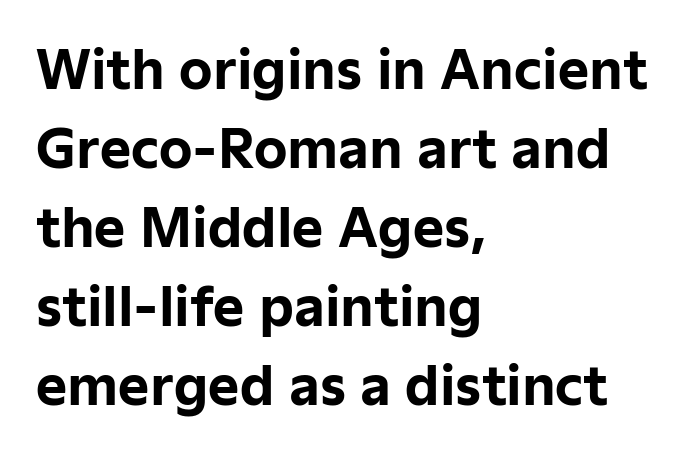
The image shows 53 px bold sans-serif type, upright; set left-aligned, normal line spacing (1.49x), normal letter spacing, not underlined; low stroke contrast and a medium x-height.
